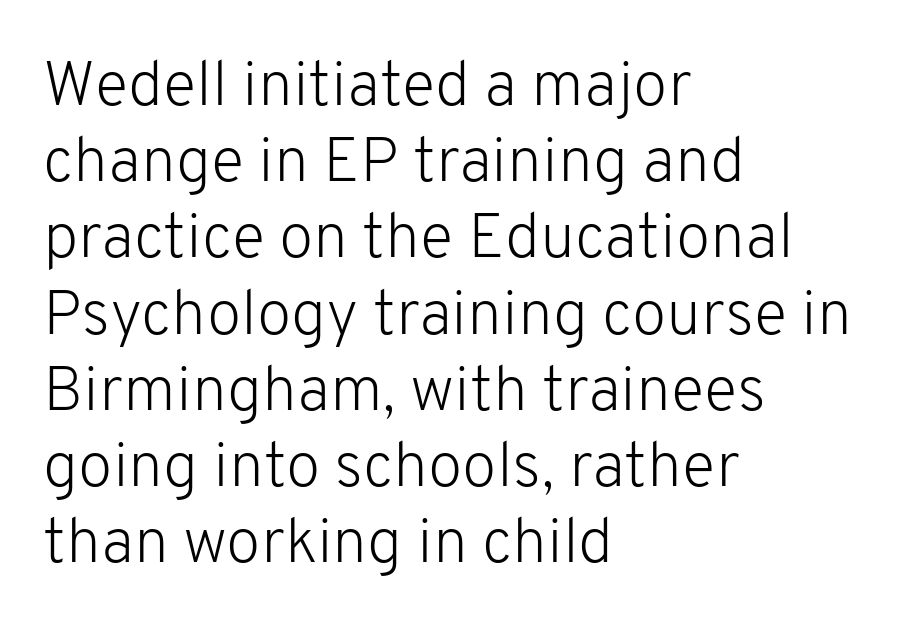
Q: Is the text bold? A: No.
Q: Is the text italic (slanted)? A: No, it is upright.
Q: Is the typeface a serif or a sans-serif typeface? A: Sans-serif.
Q: Is the text underlined? A: No.
Q: How is the paragraph aligned? A: Left-aligned.
Q: Is the spacing between letters normal or unusually wide? A: Normal.
Q: Width (condensed, normal, or wide)? A: Normal.
Q: Stroke contrast? A: Low.
Q: x-height? A: Medium.
Q: Monospaced? A: No.
